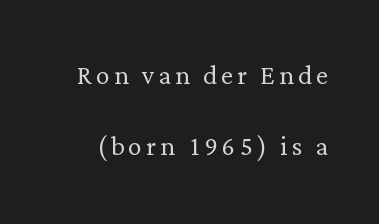
Q: Is the text bold? A: No.
Q: Is the text italic (slanted)? A: No, it is upright.
Q: Is the typeface a serif or a sans-serif typeface? A: Serif.
Q: Is the text underlined? A: No.
Q: Is the spacing between lines tight, normal or loose? A: Loose.
Q: Width (condensed, normal, or wide)? A: Normal.
Q: Stroke contrast? A: Low.
Q: x-height? A: Medium.
Q: Monospaced? A: No.
